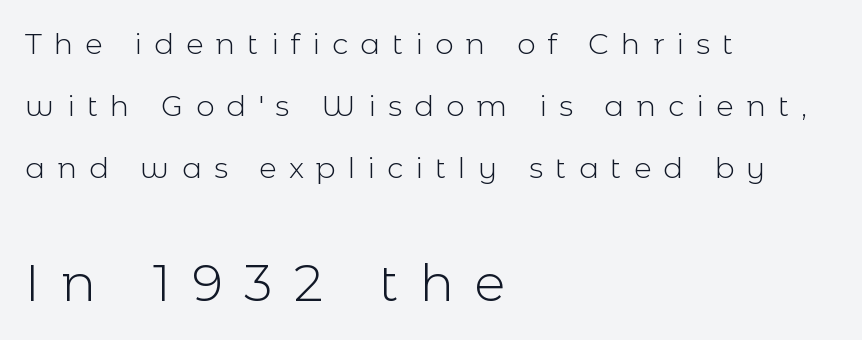
No chunkiness to these letters — they're not bold. This layout puts the modest block above and the oversized block below. Observe the absence of serifs on each vertical stroke in this sample. No italicization has been applied; the sample stays upright. Vertical spacing — loose. Here the designer chose a conventional face with non-uniform glyph widths.
